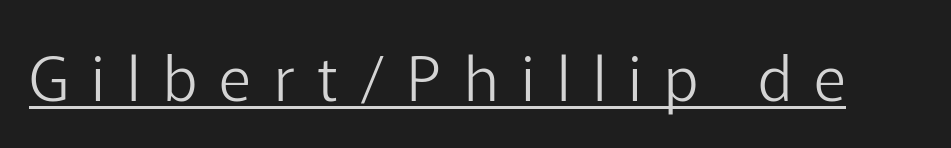
The image shows 62 px light sans-serif type, upright; set unusually wide letter spacing (+0.36 em), underlined; low stroke contrast and a medium x-height.
